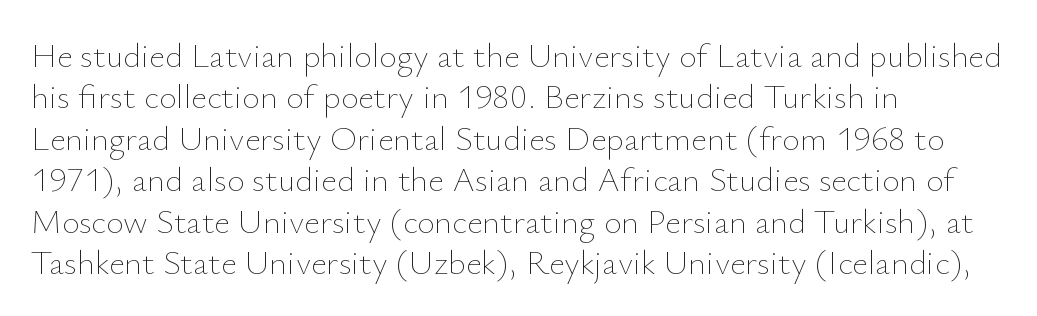
The image shows 34 px thin type, upright; set left-aligned, line spacing 1.22x, normal letter spacing, not underlined; low stroke contrast and a small x-height.
